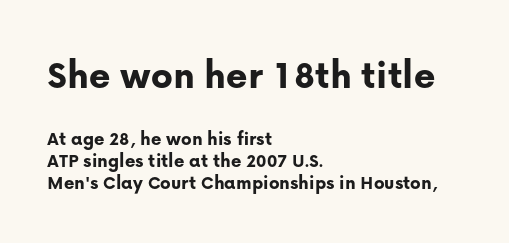
The image shows 41 px bold sans-serif type, upright; set left-aligned, tight line spacing (1.1x), normal letter spacing, not underlined; the first (top) block is 2.05x larger; low stroke contrast and a medium x-height.
